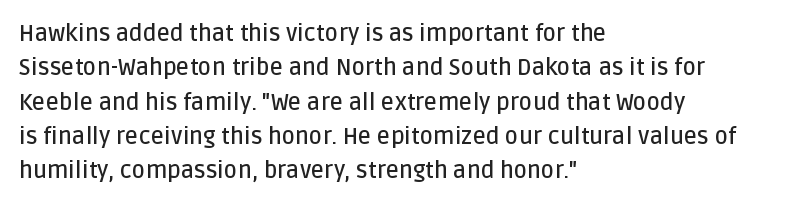
Q: Is the text bold? A: Semi-bold.
Q: Is the text italic (slanted)? A: No, it is upright.
Q: Is the text underlined? A: No.
Q: How is the paragraph aligned? A: Left-aligned.
Q: Is the spacing between letters normal or unusually wide? A: Normal.
Q: Is the spacing between lines tight, normal or loose? A: Normal.
